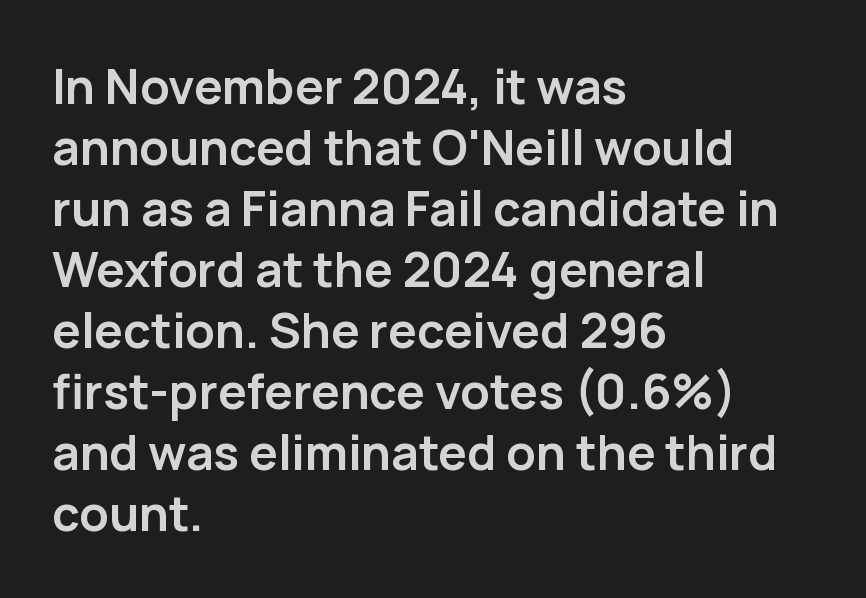
Q: Is the text bold? A: Yes.
Q: Is the text italic (slanted)? A: No, it is upright.
Q: Is the typeface a serif or a sans-serif typeface? A: Sans-serif.
Q: Is the text underlined? A: No.
Q: How is the paragraph aligned? A: Left-aligned.
Q: Is the spacing between letters normal or unusually wide? A: Normal.
Q: Is the spacing between lines tight, normal or loose? A: Normal.
Q: Width (condensed, normal, or wide)? A: Normal.
Q: Stroke contrast? A: Low.
Q: x-height? A: Medium.
Q: Monospaced? A: No.
